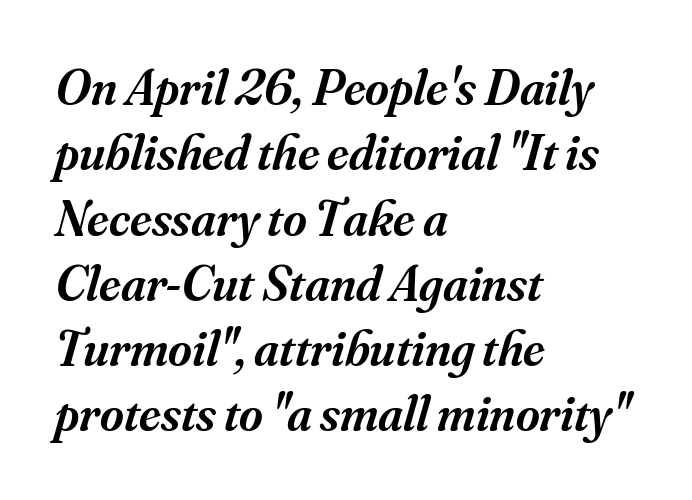
The image shows 51 px semibold serif type, italic (leaning right); set left-aligned, normal line spacing (1.28x), normal letter spacing, not underlined; medium stroke contrast and a small x-height.
